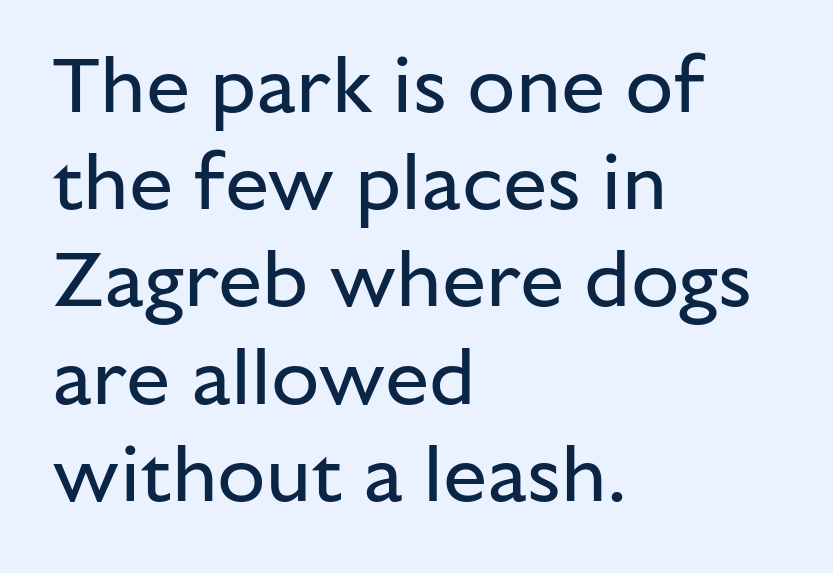
Q: Is the text bold? A: No.
Q: Is the text italic (slanted)? A: No, it is upright.
Q: Is the typeface a serif or a sans-serif typeface? A: Sans-serif.
Q: Is the text underlined? A: No.
Q: How is the paragraph aligned? A: Left-aligned.
Q: Is the spacing between letters normal or unusually wide? A: Normal.
Q: Width (condensed, normal, or wide)? A: Normal.
Q: Stroke contrast? A: Low.
Q: x-height? A: Medium.
Q: Monospaced? A: No.
